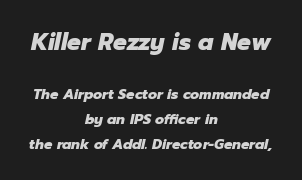
Q: Is the text bold? A: Yes.
Q: Is the text italic (slanted)? A: Yes, it leans right by about 12 degrees.
Q: Is the text underlined? A: No.
Q: How is the paragraph aligned? A: Centered.
Q: Is the spacing between letters normal or unusually wide? A: Normal.
Q: Which block of text is set in a larger size, the first (top) or the second (bottom)? A: The first (top) one.
